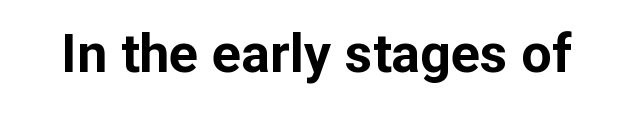
Q: Is the text bold? A: Yes.
Q: Is the text italic (slanted)? A: No, it is upright.
Q: Is the typeface a serif or a sans-serif typeface? A: Sans-serif.
Q: Is the text underlined? A: No.
Q: Is the spacing between letters normal or unusually wide? A: Normal.
Q: Width (condensed, normal, or wide)? A: Normal.
Q: Stroke contrast? A: Low.
Q: x-height? A: Medium.
Q: Monospaced? A: No.
